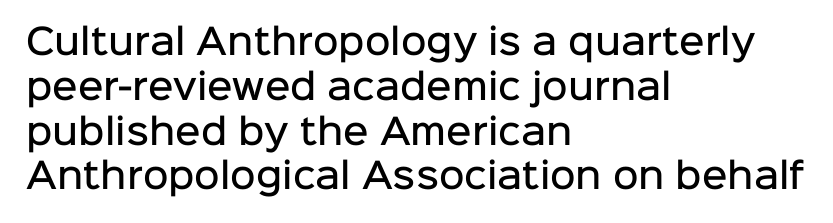
Q: Is the text bold? A: Semi-bold.
Q: Is the text italic (slanted)? A: No, it is upright.
Q: Is the typeface a serif or a sans-serif typeface? A: Sans-serif.
Q: Is the text underlined? A: No.
Q: How is the paragraph aligned? A: Left-aligned.
Q: Is the spacing between letters normal or unusually wide? A: Normal.
Q: Is the spacing between lines tight, normal or loose? A: Normal.
Q: Width (condensed, normal, or wide)? A: Normal.
Q: Stroke contrast? A: Low.
Q: x-height? A: Medium.
Q: Monospaced? A: No.
